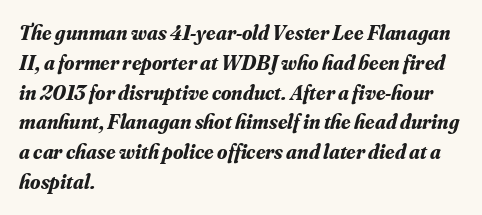
The whole block is typeset with a tilt. All the whitespace from short lines collects on the right. Chunky letters — that's bold for sure. Compared with typical body copy, the letter spacing here is the same. Any mark beneath the type? The region is blank.
